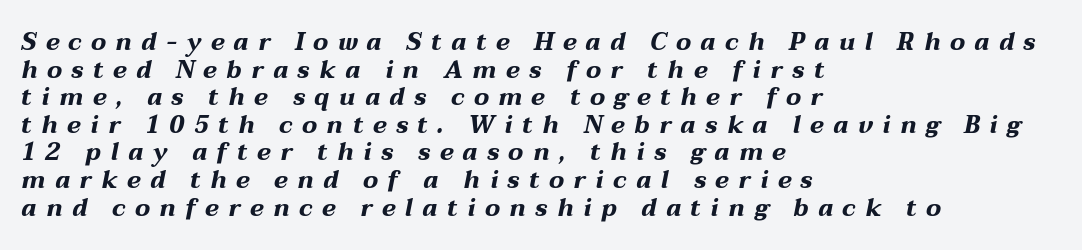
Line beginnings align vertically; line endings do not. The passage shown is emphatically bold. A typesetter would mark this as italic. Underlining? Definitely not there.
